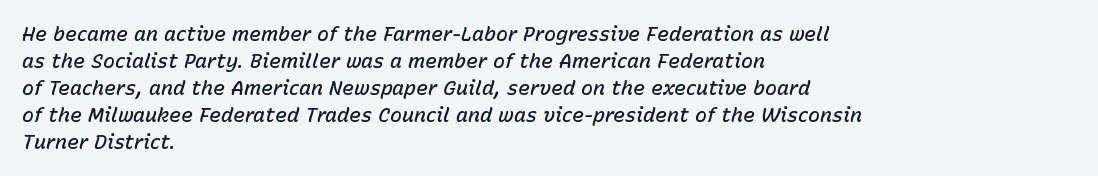
The image shows 20 px text type, italic (leaning right); set left-aligned, normal line spacing (1.35x), normal letter spacing, not underlined.
